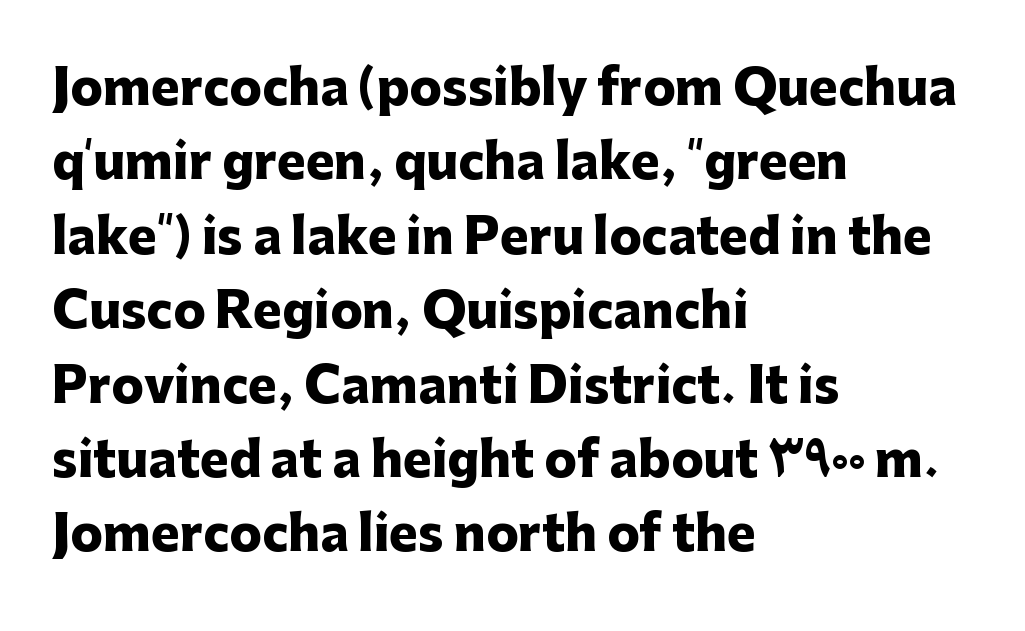
{"serif": "no", "italic": "no", "bold": "yes", "weight": "heavy", "width": "normal", "stroke_contrast": "low", "x_height": "medium", "monospaced": "no", "underline": "no", "align": "left", "line_spacing": "normal", "line_spacing_ratio": 1.55, "letter_spacing": "normal", "letter_spacing_em": 0.0, "glyph_px": 48}
